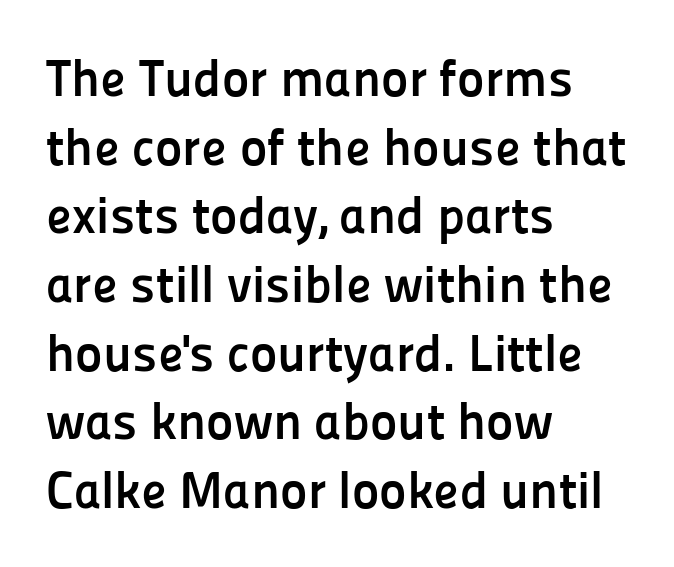
Is the letter spacing exaggerated? No — it looks like the ordinary default. Style check: upright. The strokes are fattened all the way to bold. This sample uses a sans-serif face. The ragged edge is on the right, which tells us the setting is flush left.
